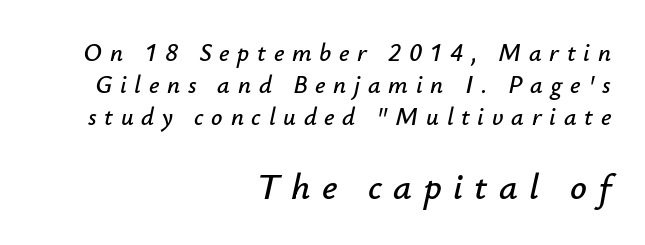
Q: Is the text italic (slanted)? A: Yes, it leans right by about 12 degrees.
Q: Is the text underlined? A: No.
Q: How is the paragraph aligned? A: Right-aligned.
Q: Is the spacing between letters normal or unusually wide? A: Unusually wide.
Q: Is the spacing between lines tight, normal or loose? A: Normal.
Q: Which block of text is set in a larger size, the first (top) or the second (bottom)? A: The second (bottom) one.
Q: Width (condensed, normal, or wide)? A: Normal.
Q: Stroke contrast? A: Low.
Q: x-height? A: Small.
Q: Monospaced? A: No.
